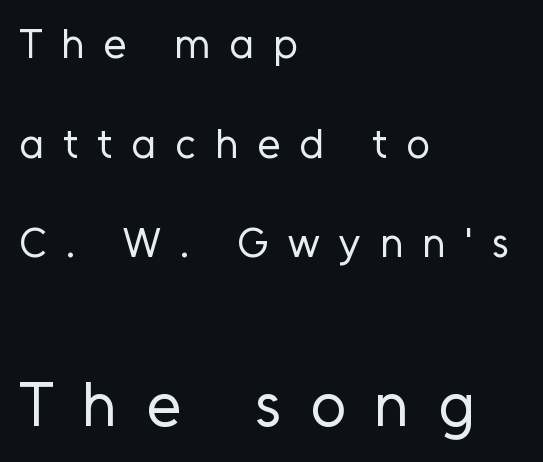
{"serif": "no", "italic": "no", "bold": "no", "weight": "regular", "width": "normal", "stroke_contrast": "low", "x_height": "medium", "monospaced": "no", "underline": "no", "align": "left", "line_spacing": "loose", "line_spacing_ratio": 2.43, "letter_spacing": "wide", "letter_spacing_em": 0.47, "larger_block": "second", "size_ratio": 1.51, "glyph_px": 62}
